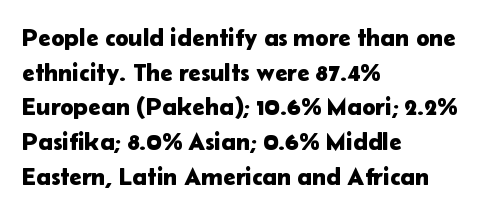
Has an underline been added? It has not. Observe the ordinary spacing: letters are neighbours, not strangers. What's the leading like? Ordinary, nothing unusual. Reading down the block, your eye returns to a fixed left position each line. Every character sits straight up, as roman type does.
